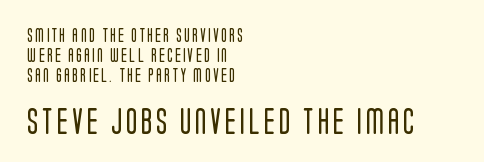
Q: Is the text bold? A: No.
Q: Is the text italic (slanted)? A: No, it is upright.
Q: Is the text underlined? A: No.
Q: How is the paragraph aligned? A: Left-aligned.
Q: Is the spacing between lines tight, normal or loose? A: Normal.
Q: Which block of text is set in a larger size, the first (top) or the second (bottom)? A: The second (bottom) one.
